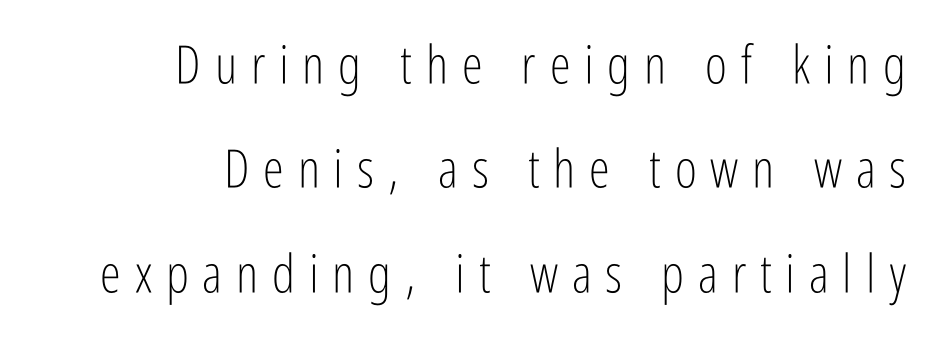
The image shows 53 px light, condensed sans-serif type, upright; set right-aligned, loose line spacing (1.97x), unusually wide letter spacing (+0.26 em), not underlined; low stroke contrast and a medium x-height.
